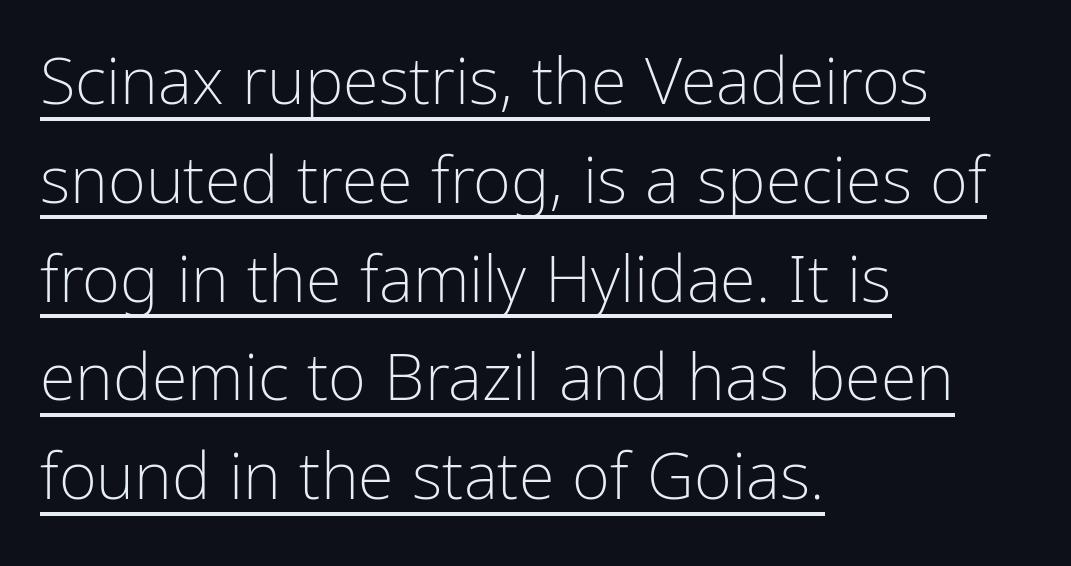
Each letter keeps its own natural width here, so spacing adapts to shape. It's the straight-up-and-down kind of type. The passage shown is not bold in any degree. The setting favours the left margin, as ordinary paragraphs usually do. A sans-serif font was chosen for this passage. The letterforms sit shoulder to shoulder at normal distance.
